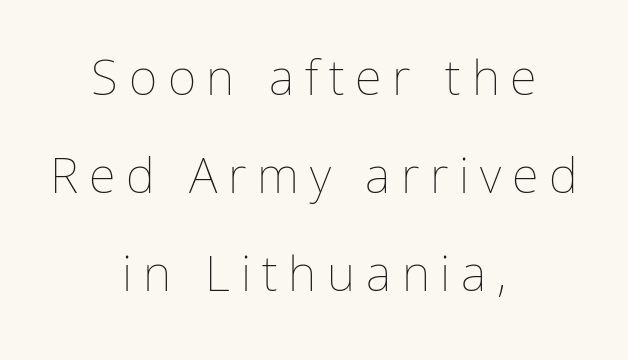
Leading is clearly above the norm, producing a sparse column. You could only call the tracking loose — the letters float apart. Each row of text sits above clean, open space. This sample has the flowing, uneven cadence of proportional lettering. Nope, not italic — everything's standing straight. Which margin do the lines hug? Neither — every line sits in the middle.
